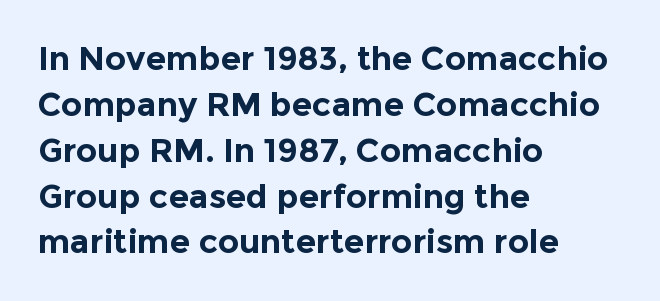
{"serif": "no", "italic": "no", "bold": "yes", "weight": "bold", "width": "normal", "x_height": "medium", "monospaced": "no", "underline": "no", "align": "left", "line_spacing": "normal", "line_spacing_ratio": 1.39, "letter_spacing": "normal", "letter_spacing_em": 0.0, "glyph_px": 33}
